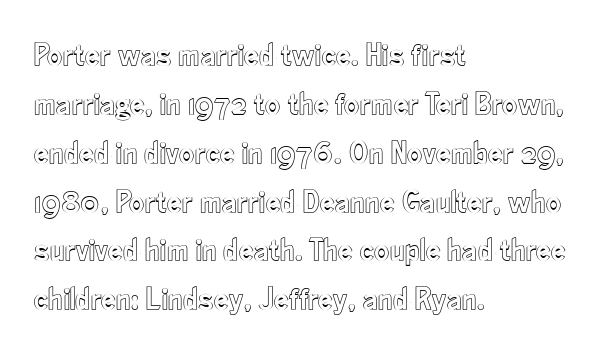
{"italic": "no", "width": "condensed", "x_height": "small", "monospaced": "no", "underline": "no", "align": "left", "line_spacing": "normal", "line_spacing_ratio": 1.48, "letter_spacing": "normal", "letter_spacing_em": 0.0, "glyph_px": 33}
